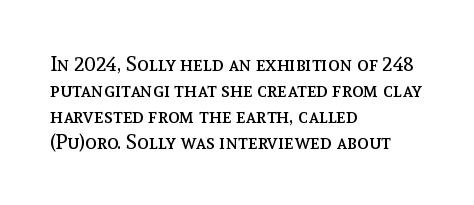
The image shows 20 px text type, upright; set left-aligned, normal line spacing (1.3x), normal letter spacing, not underlined.
